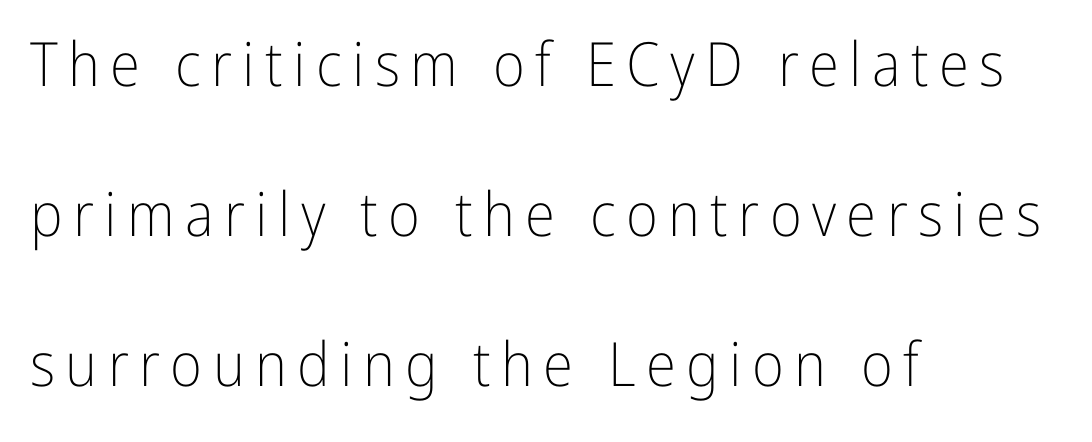
Q: Is the text bold? A: No.
Q: Is the text italic (slanted)? A: No, it is upright.
Q: Is the typeface a serif or a sans-serif typeface? A: Sans-serif.
Q: Is the text underlined? A: No.
Q: How is the paragraph aligned? A: Left-aligned.
Q: Is the spacing between lines tight, normal or loose? A: Loose.
Q: Width (condensed, normal, or wide)? A: Condensed.
Q: Stroke contrast? A: Low.
Q: x-height? A: Medium.
Q: Monospaced? A: No.
